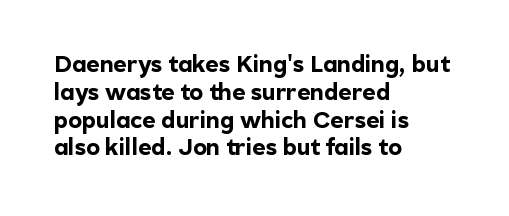
The image shows 23 px bold type, upright; set left-aligned, line spacing 1.21x, normal letter spacing, not underlined.
